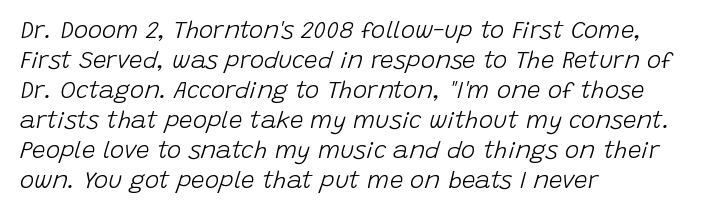
Q: Is the text bold? A: No.
Q: Is the text italic (slanted)? A: Yes, it leans right by about 15 degrees.
Q: Is the text underlined? A: No.
Q: How is the paragraph aligned? A: Left-aligned.
Q: Is the spacing between letters normal or unusually wide? A: Normal.
Q: Is the spacing between lines tight, normal or loose? A: Normal.
